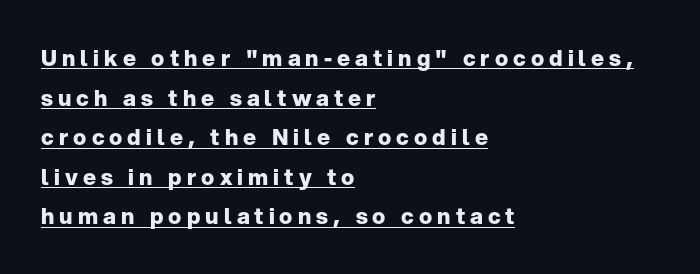
This rendering widens character spacing well past its baseline value. If you drew a line through each stem, it would be perfectly vertical. A student would call this left alignment; a typographer would say flush left, rag right. This is underlined copy, the kind a proofreader might mark for attention. Thick stems and heavy bowls — unmistakably bold.
